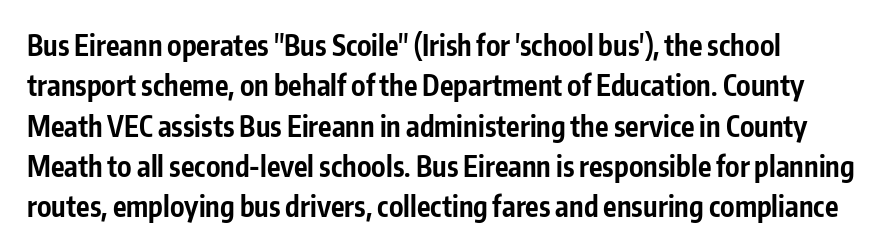
The image shows 28 px bold, condensed sans-serif type, upright; set normal line spacing (1.44x), normal letter spacing, not underlined; low stroke contrast and a medium x-height.
